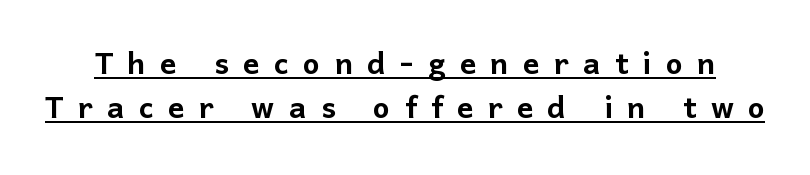
Q: Is the text italic (slanted)? A: No, it is upright.
Q: Is the typeface a serif or a sans-serif typeface? A: Sans-serif.
Q: Is the text underlined? A: Yes.
Q: Is the spacing between letters normal or unusually wide? A: Unusually wide.
Q: Is the spacing between lines tight, normal or loose? A: Tight.
Q: Width (condensed, normal, or wide)? A: Normal.
Q: Stroke contrast? A: Low.
Q: x-height? A: Medium.
Q: Monospaced? A: No.
